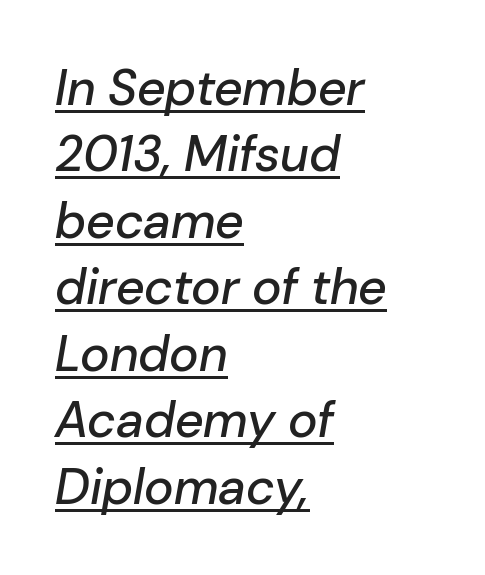
Q: Is the text italic (slanted)? A: Yes, it leans right by about 10 degrees.
Q: Is the text underlined? A: Yes.
Q: How is the paragraph aligned? A: Left-aligned.
Q: Is the spacing between letters normal or unusually wide? A: Normal.
Q: Is the spacing between lines tight, normal or loose? A: Normal.
Q: Width (condensed, normal, or wide)? A: Normal.
Q: Stroke contrast? A: Low.
Q: x-height? A: Medium.
Q: Monospaced? A: No.
